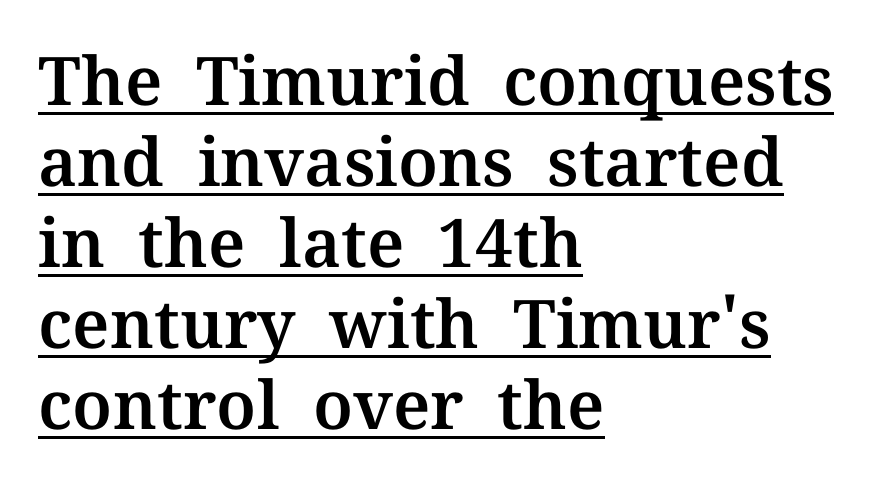
{"serif": "yes", "italic": "no", "width": "normal", "stroke_contrast": "medium", "x_height": "medium", "monospaced": "no", "underline": "yes", "align": "left", "line_spacing_ratio": 1.21, "letter_spacing": "normal", "letter_spacing_em": 0.0, "glyph_px": 67}
